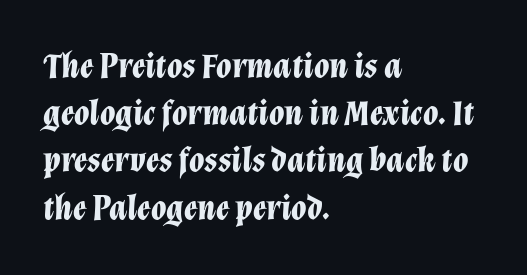
Q: Is the text bold? A: Yes.
Q: Is the text italic (slanted)? A: Yes, it leans right by about 12 degrees.
Q: Is the text underlined? A: No.
Q: How is the paragraph aligned? A: Left-aligned.
Q: Is the spacing between letters normal or unusually wide? A: Normal.
Q: Is the spacing between lines tight, normal or loose? A: Normal.
Q: Width (condensed, normal, or wide)? A: Normal.
Q: Stroke contrast? A: Low.
Q: x-height? A: Medium.
Q: Monospaced? A: No.
